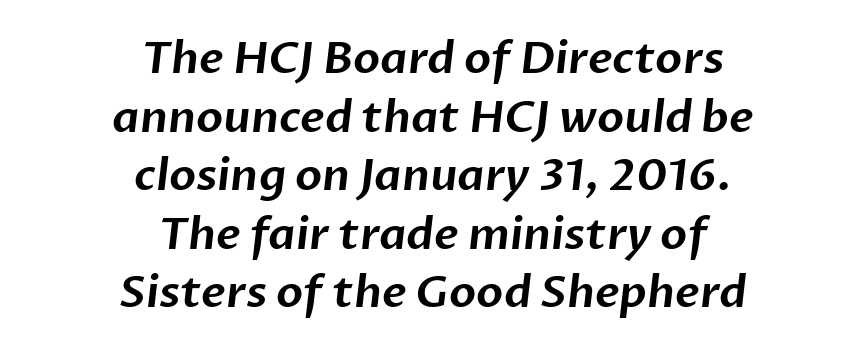
{"serif": "no", "width": "normal", "stroke_contrast": "low", "x_height": "medium", "monospaced": "no", "underline": "no", "align": "center", "line_spacing": "normal", "line_spacing_ratio": 1.33, "letter_spacing": "normal", "letter_spacing_em": 0.0, "glyph_px": 44}
